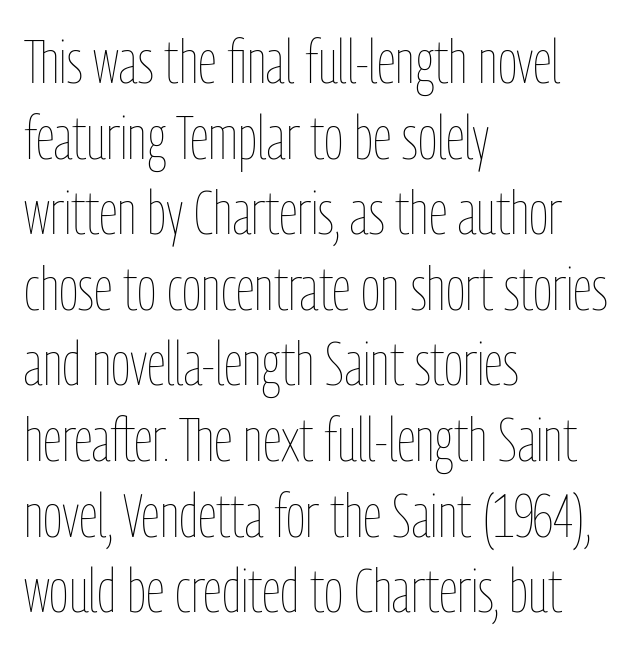
The image shows 60 px thin, condensed type, upright; set left-aligned, normal line spacing (1.26x), normal letter spacing, not underlined; low stroke contrast and a medium x-height.
